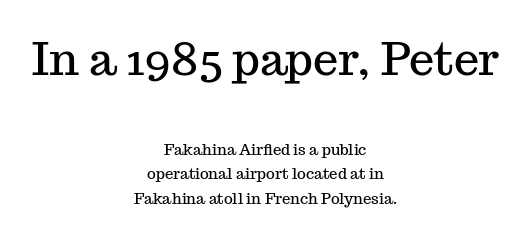
Note: serifs present on the glyphs. Horizontal bands of white between lines are of average thickness. The more generous point size was reserved for the upper chunk. The face used here is proportionally spaced, like ordinary book or web type.
